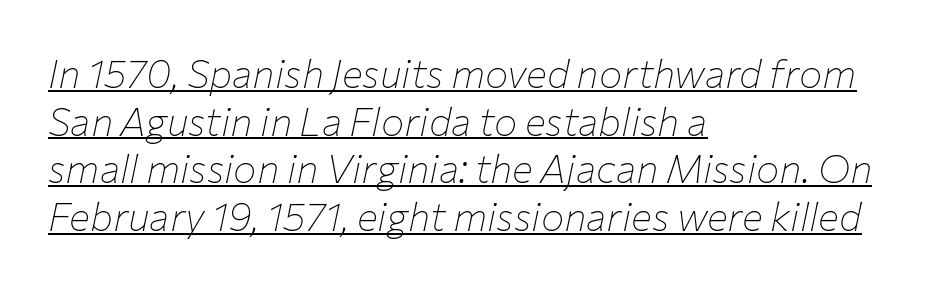
The face used here appears with an underline applied. The letterforms sit at book weight or below. The tracking reads as untouched default to a designer's eye. An italicized treatment has been applied to the whole sample.
